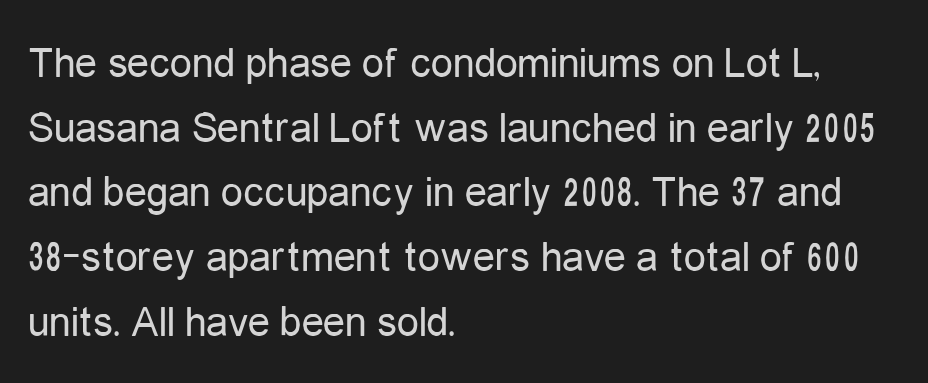
The image shows 44 px regular-weight, condensed sans-serif type, upright; set left-aligned, normal line spacing (1.47x), normal letter spacing, not underlined; low stroke contrast and a medium x-height.
